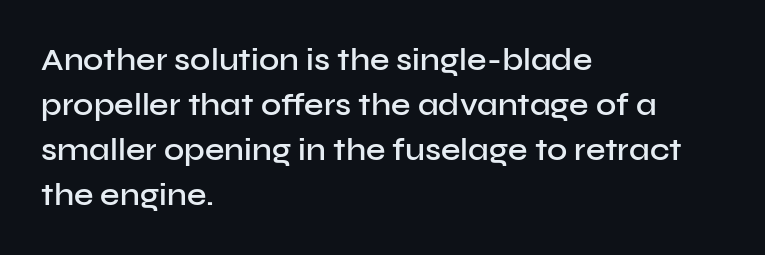
The image shows 31 px semibold sans-serif type, upright; set left-aligned, normal line spacing (1.45x), normal letter spacing, not underlined; low stroke contrast and a medium x-height.
